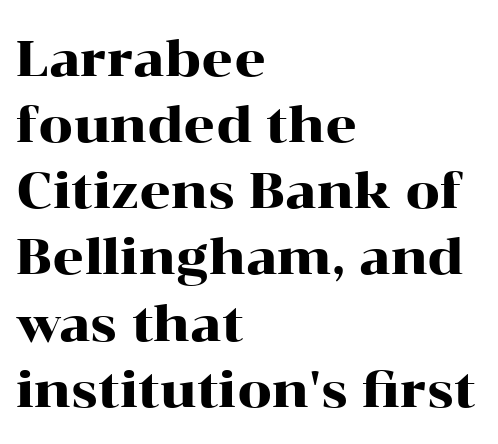
Q: Is the text italic (slanted)? A: No, it is upright.
Q: Is the typeface a serif or a sans-serif typeface? A: Serif.
Q: Is the text underlined? A: No.
Q: How is the paragraph aligned? A: Left-aligned.
Q: Is the spacing between letters normal or unusually wide? A: Normal.
Q: Is the spacing between lines tight, normal or loose? A: Normal.
Q: Width (condensed, normal, or wide)? A: Wide.
Q: Stroke contrast? A: High.
Q: x-height? A: Medium.
Q: Monospaced? A: No.
